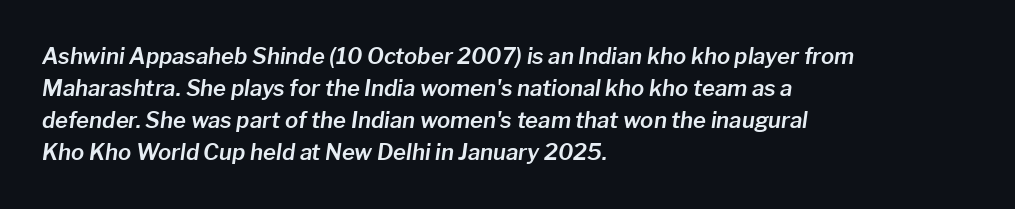
The image shows 22 px text type, italic (leaning right); set left-aligned, normal line spacing (1.46x), normal letter spacing, not underlined.
